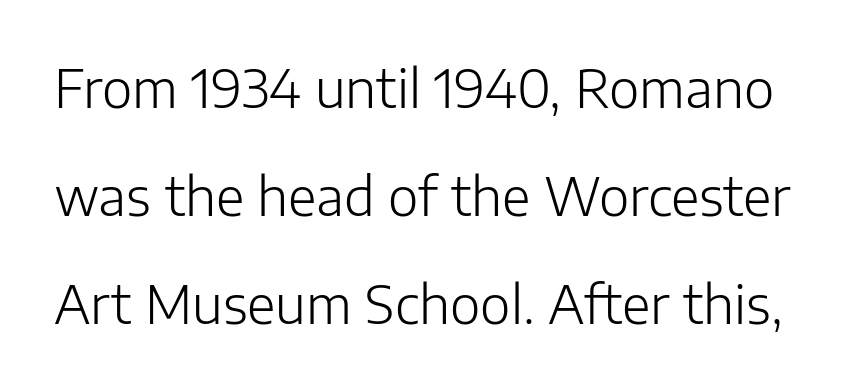
Q: Is the text bold? A: No.
Q: Is the text italic (slanted)? A: No, it is upright.
Q: Is the typeface a serif or a sans-serif typeface? A: Sans-serif.
Q: Is the text underlined? A: No.
Q: Is the spacing between letters normal or unusually wide? A: Normal.
Q: Is the spacing between lines tight, normal or loose? A: Loose.
Q: Width (condensed, normal, or wide)? A: Normal.
Q: Stroke contrast? A: Low.
Q: x-height? A: Medium.
Q: Monospaced? A: No.
